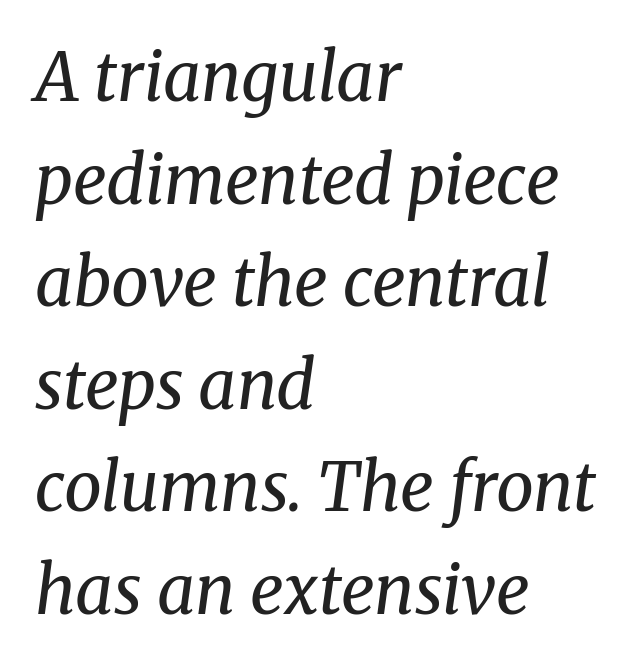
{"serif": "yes", "italic": "yes", "lean": "right", "slant_degrees": 8, "bold": "no", "weight": "regular", "width": "normal", "stroke_contrast": "medium", "x_height": "medium", "monospaced": "no", "underline": "no", "align": "left", "line_spacing": "normal", "line_spacing_ratio": 1.53, "letter_spacing": "normal", "letter_spacing_em": 0.0, "glyph_px": 67}
